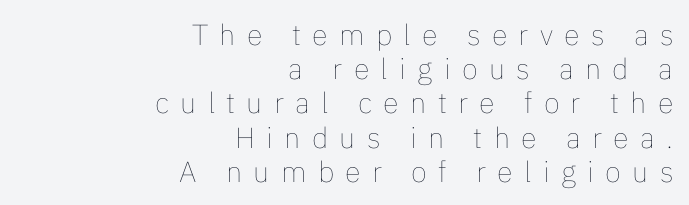
The image shows 29 px thin type, upright; set right-aligned, line spacing 1.18x, unusually wide letter spacing (+0.39 em), not underlined; low stroke contrast and a medium x-height.
